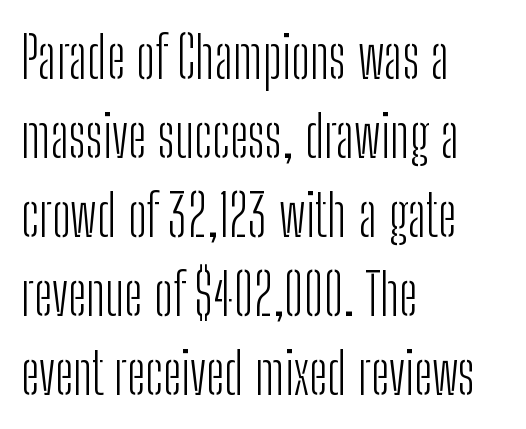
Bold? No — there's no thickening of the strokes. Observe the absence of serifs on each vertical stroke in this sample. Decoration check: the copy has no underline. The type is set solid horizontally, with unmodified tracking.
